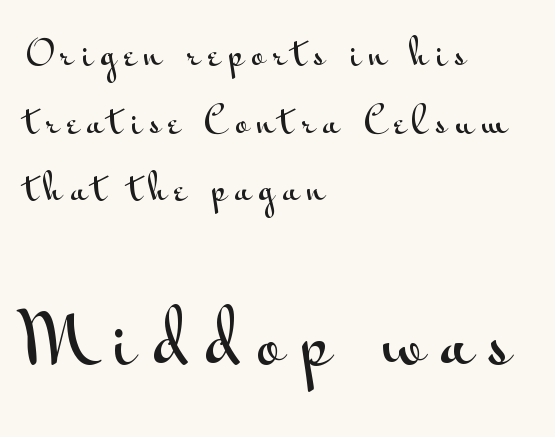
Q: Is the text italic (slanted)? A: Yes.
Q: Is the typeface a serif or a sans-serif typeface? A: Sans-serif.
Q: Is the text underlined? A: No.
Q: How is the paragraph aligned? A: Left-aligned.
Q: Is the spacing between letters normal or unusually wide? A: Unusually wide.
Q: Which block of text is set in a larger size, the first (top) or the second (bottom)? A: The second (bottom) one.
Q: Width (condensed, normal, or wide)? A: Wide.
Q: Stroke contrast? A: Medium.
Q: x-height? A: Small.
Q: Monospaced? A: No.
